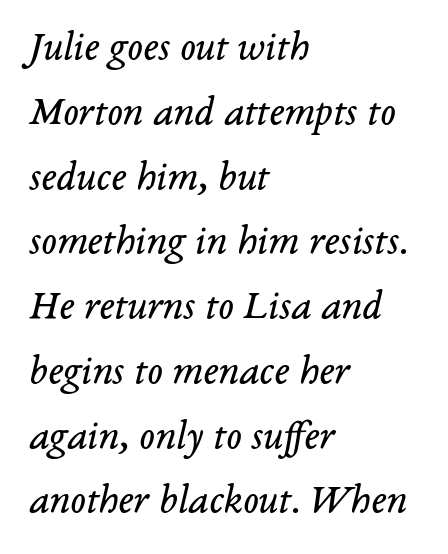
The image shows 41 px regular-weight serif type, italic (leaning right); set left-aligned, normal line spacing (1.58x), normal letter spacing, not underlined; low stroke contrast and a medium x-height.
